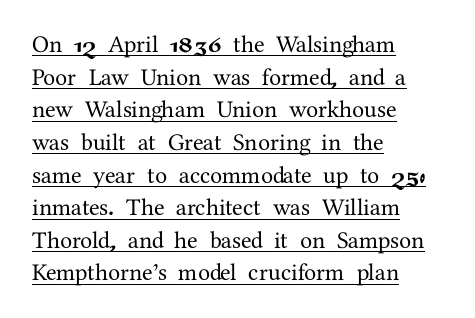
The image shows 24 px text type, upright; set left-aligned, normal line spacing (1.36x), normal letter spacing, underlined.
